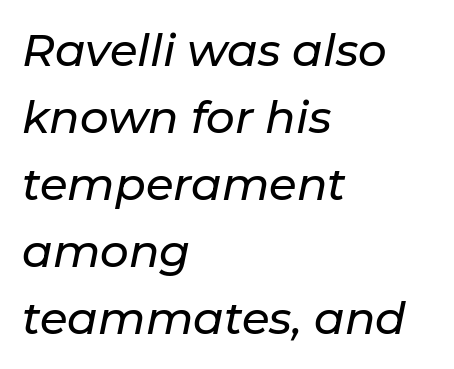
The image shows 45 px text type, italic (leaning right); set left-aligned, normal line spacing (1.49x), normal letter spacing, not underlined; low stroke contrast and a medium x-height.
